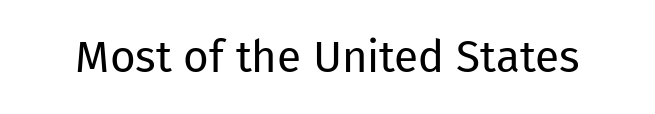
{"serif": "no", "italic": "no", "bold": "no", "weight": "regular", "width": "normal", "stroke_contrast": "low", "x_height": "medium", "monospaced": "no", "underline": "no", "letter_spacing": "normal", "letter_spacing_em": 0.0, "glyph_px": 44}
